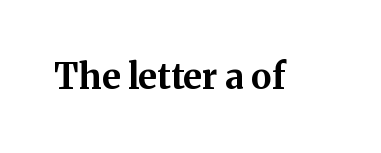
Q: Is the text bold? A: Yes.
Q: Is the text italic (slanted)? A: No, it is upright.
Q: Is the typeface a serif or a sans-serif typeface? A: Serif.
Q: Is the text underlined? A: No.
Q: Is the spacing between letters normal or unusually wide? A: Normal.
Q: Width (condensed, normal, or wide)? A: Normal.
Q: Stroke contrast? A: Medium.
Q: x-height? A: Medium.
Q: Monospaced? A: No.
